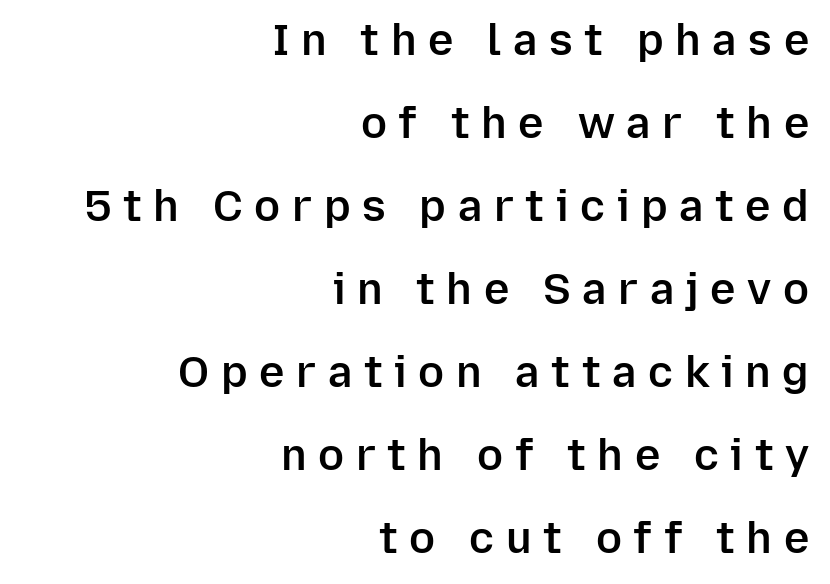
Q: Is the text bold? A: Semi-bold.
Q: Is the text italic (slanted)? A: No, it is upright.
Q: Is the typeface a serif or a sans-serif typeface? A: Sans-serif.
Q: Is the text underlined? A: No.
Q: How is the paragraph aligned? A: Right-aligned.
Q: Is the spacing between letters normal or unusually wide? A: Unusually wide.
Q: Is the spacing between lines tight, normal or loose? A: Loose.
Q: Width (condensed, normal, or wide)? A: Normal.
Q: Stroke contrast? A: Low.
Q: x-height? A: Medium.
Q: Monospaced? A: No.
